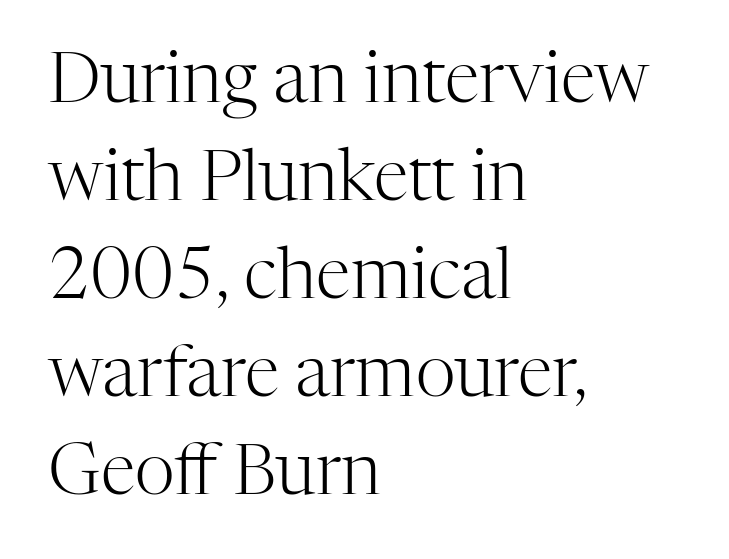
The image shows 70 px light serif type, upright; set left-aligned, normal line spacing (1.4x), normal letter spacing, not underlined; high stroke contrast and a medium x-height.
